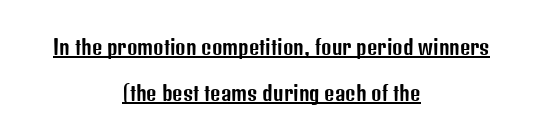
Q: Is the text italic (slanted)? A: No, it is upright.
Q: Is the text underlined? A: Yes.
Q: How is the paragraph aligned? A: Centered.
Q: Is the spacing between letters normal or unusually wide? A: Normal.
Q: Is the spacing between lines tight, normal or loose? A: Loose.
